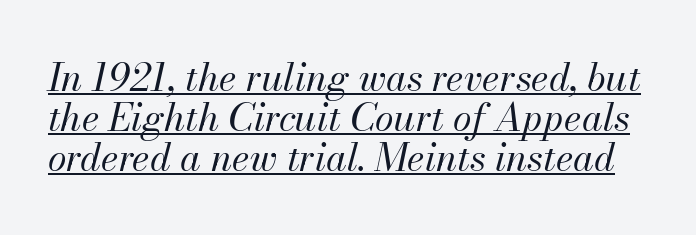
Q: Is the text bold? A: No.
Q: Is the text italic (slanted)? A: Yes, it leans right by about 13 degrees.
Q: Is the text underlined? A: Yes.
Q: Is the spacing between letters normal or unusually wide? A: Normal.
Q: Is the spacing between lines tight, normal or loose? A: Tight.
Q: Width (condensed, normal, or wide)? A: Normal.
Q: Stroke contrast? A: Medium.
Q: x-height? A: Small.
Q: Monospaced? A: No.
